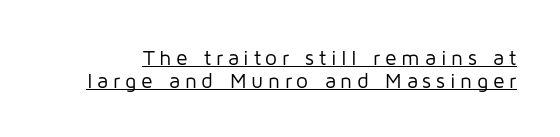
The image shows 21 px text type, upright; set tight line spacing (1.08x), unusually wide letter spacing (+0.22 em), underlined.
